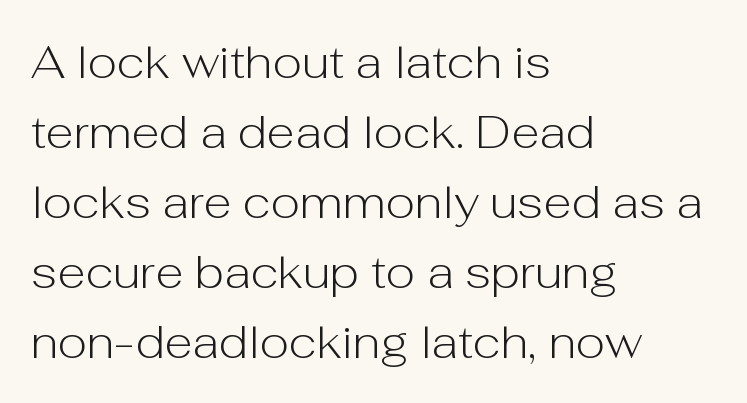
Q: Is the text bold? A: No.
Q: Is the text italic (slanted)? A: No, it is upright.
Q: Is the typeface a serif or a sans-serif typeface? A: Sans-serif.
Q: Is the text underlined? A: No.
Q: How is the paragraph aligned? A: Left-aligned.
Q: Is the spacing between letters normal or unusually wide? A: Normal.
Q: Is the spacing between lines tight, normal or loose? A: Normal.
Q: Width (condensed, normal, or wide)? A: Normal.
Q: Stroke contrast? A: Low.
Q: x-height? A: Medium.
Q: Monospaced? A: No.
